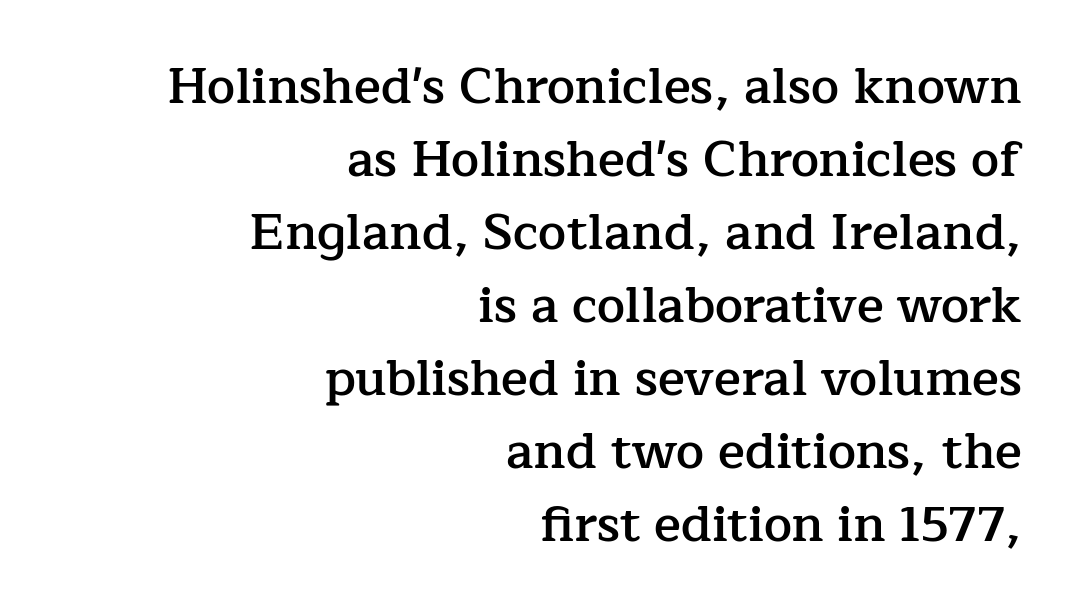
Regarding leading, the lines here are spaced in the standard way. The zone under the glyphs is completely vacant. The sample has been set in demibold, a notch under bold. A typesetter would call this proportional, since set widths differ per character. Regarding serifs, this sample has them.
